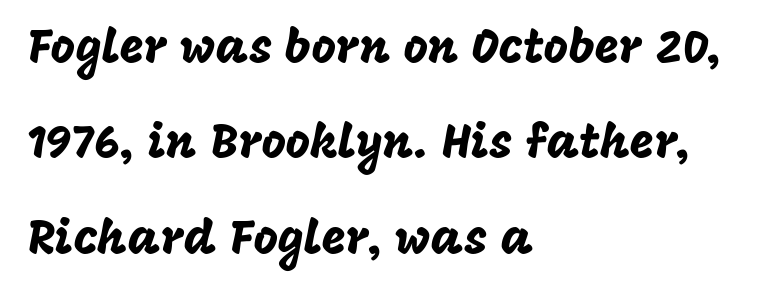
Check where the strokes stop: nothing finishes them off — pure sans. Horizontal bands of white between lines are thick stripes. Quick note: underline off. The gaps between neighbouring characters are ordinary and unremarkable. The letters advance in unequal steps, a hallmark of proportional type.
